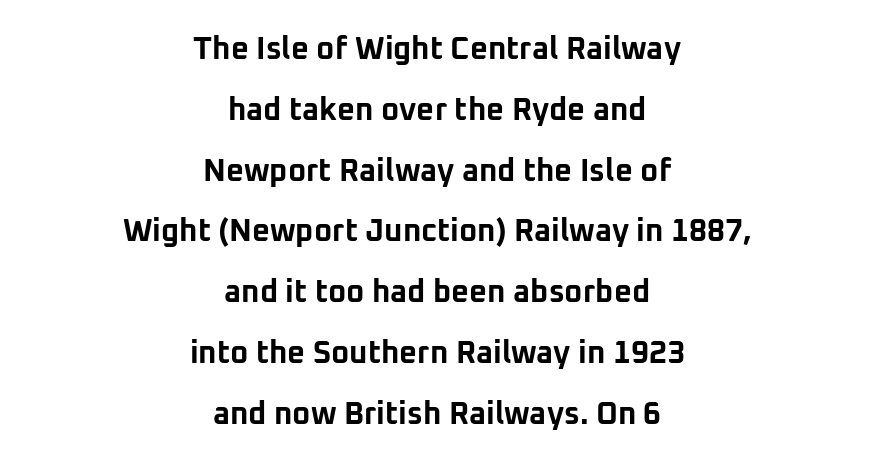
The typesetting leans heavy: a genuine bold. Glyph-to-glyph distance matches everyday printed text. What kind of face is this? One without serifs — a sans. Horizontal alignment here is central, giving a formal, balanced look. Posture: straight, roman, zero tilt. Each new line begins a long way beneath the previous one.
